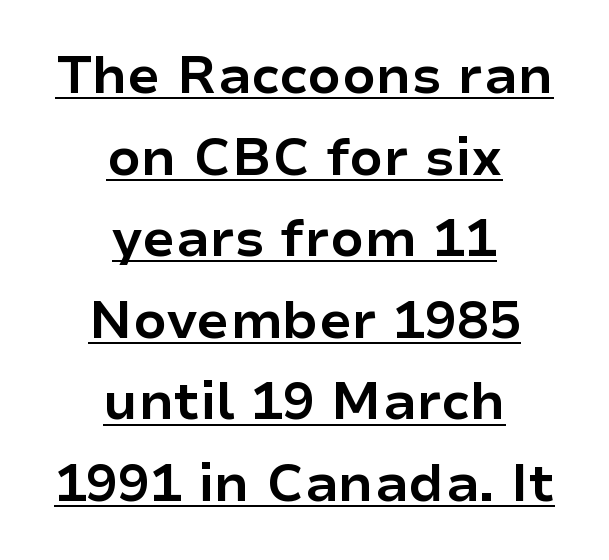
Q: Is the text bold? A: Yes.
Q: Is the text italic (slanted)? A: No, it is upright.
Q: Is the typeface a serif or a sans-serif typeface? A: Sans-serif.
Q: Is the text underlined? A: Yes.
Q: How is the paragraph aligned? A: Centered.
Q: Is the spacing between letters normal or unusually wide? A: Normal.
Q: Is the spacing between lines tight, normal or loose? A: Normal.
Q: Width (condensed, normal, or wide)? A: Normal.
Q: Stroke contrast? A: Low.
Q: x-height? A: Medium.
Q: Monospaced? A: No.
